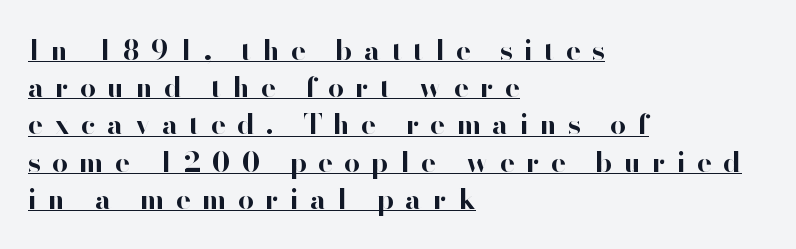
The image shows 28 px bold sans-serif type, upright; set left-aligned, normal line spacing (1.33x), unusually wide letter spacing (+0.4 em), underlined; high stroke contrast and a small x-height.
